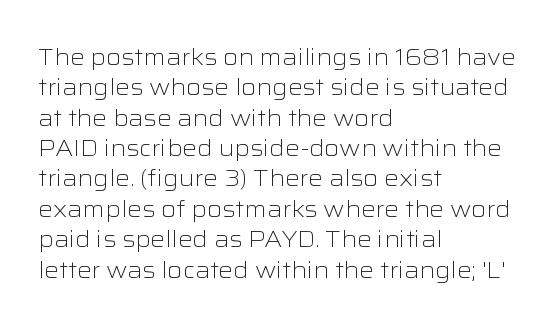
The image shows 23 px text type, upright; set left-aligned, normal line spacing (1.32x), normal letter spacing, not underlined.
